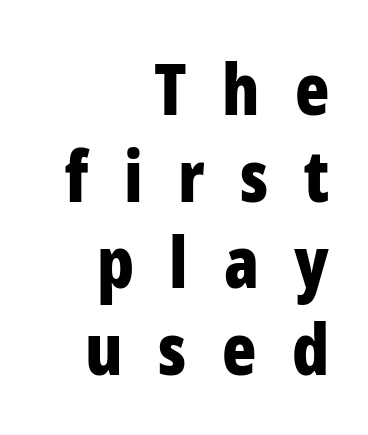
The image shows 71 px bold, condensed sans-serif type, upright; set right-aligned, line spacing 1.22x, unusually wide letter spacing (+0.5 em), not underlined; low stroke contrast and a medium x-height.
